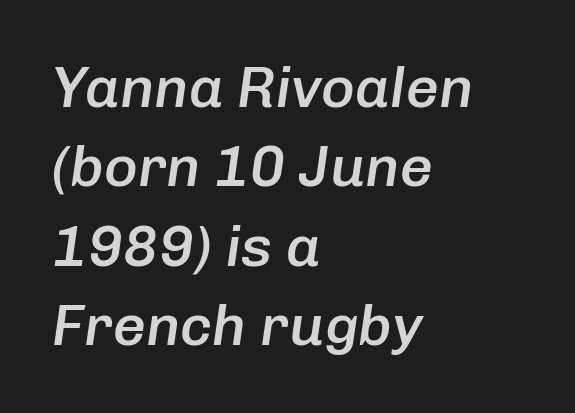
{"italic": "yes", "lean": "right", "slant_degrees": 8, "bold": "semi", "weight": "semibold", "width": "normal", "stroke_contrast": "low", "x_height": "medium", "monospaced": "no", "underline": "no", "align": "left", "line_spacing": "normal", "line_spacing_ratio": 1.37, "letter_spacing": "normal", "letter_spacing_em": 0.0, "glyph_px": 58}
